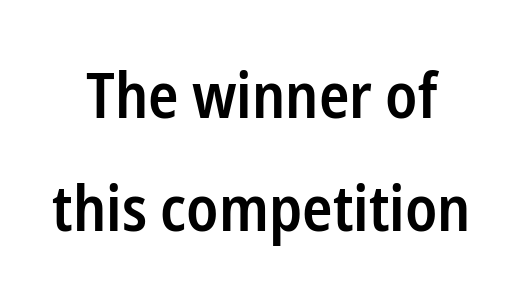
The gaps between neighbouring characters are ordinary and unremarkable. Proportional: the letters do not fall into vertical columns. Heft: intermediate — a semibold. Grotesque or geometric, the face here clearly has no serifs.
